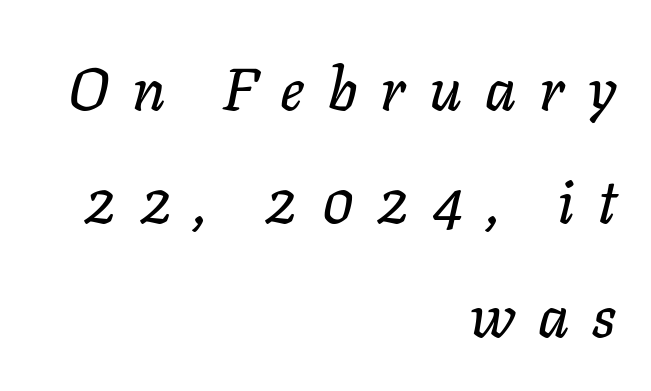
Beneath every word, the page is bare. The specimen reads as italic at a glance. Short note: letters widely spaced. The lines are quadded right. Proportional: the letters do not fall into vertical columns.
